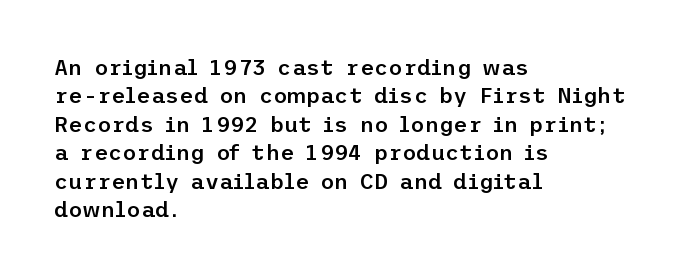
Q: Is the text bold? A: Semi-bold.
Q: Is the text italic (slanted)? A: No, it is upright.
Q: Is the text underlined? A: No.
Q: How is the paragraph aligned? A: Left-aligned.
Q: Is the spacing between letters normal or unusually wide? A: Normal.
Q: Is the spacing between lines tight, normal or loose? A: Normal.
